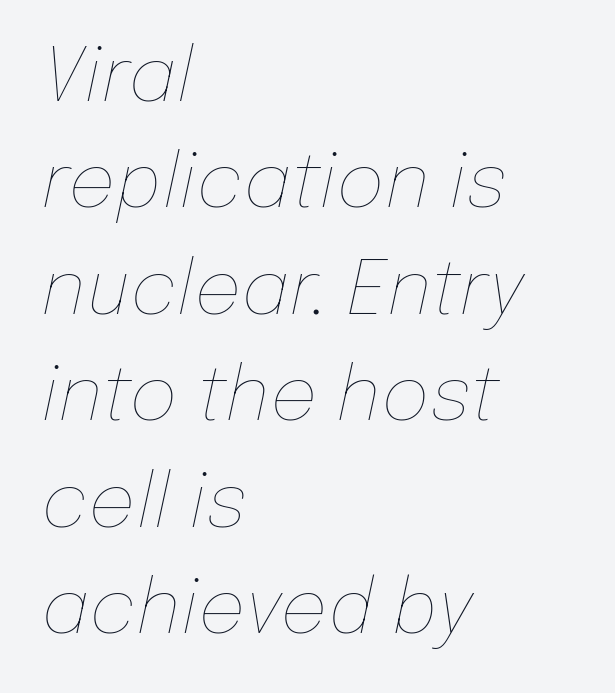
{"italic": "yes", "lean": "right", "slant_degrees": 12, "bold": "no", "weight": "thin", "width": "normal", "stroke_contrast": "low", "x_height": "medium", "monospaced": "no", "underline": "no", "align": "left", "line_spacing": "normal", "line_spacing_ratio": 1.42, "letter_spacing": "normal", "letter_spacing_em": 0.0, "glyph_px": 75}
